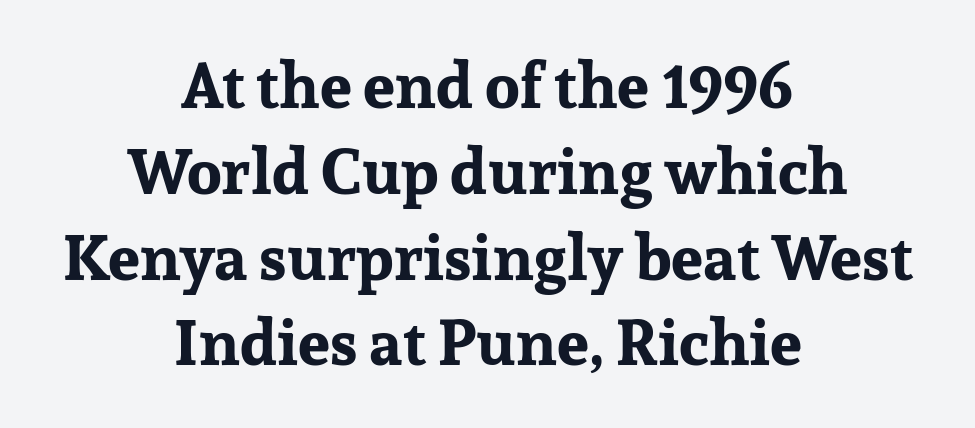
The image shows 64 px bold serif type, upright; set centered, normal line spacing (1.34x), normal letter spacing, not underlined; low stroke contrast and a medium x-height.
